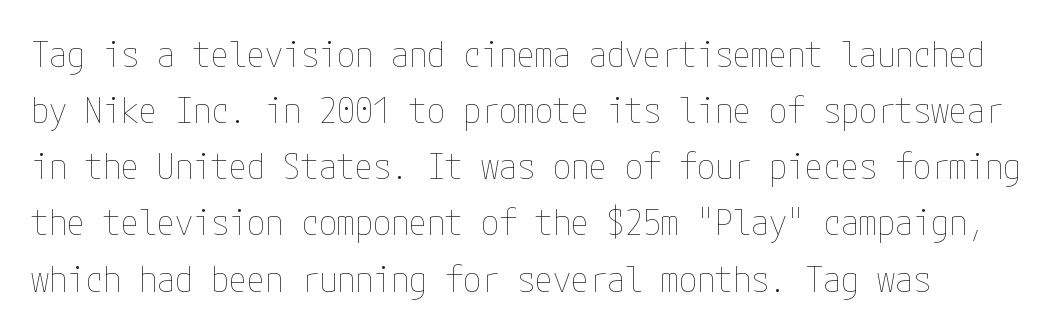
Does the lettering tilt? It doesn't — this is upright. If you measured baseline to baseline, you'd find a middling distance. The letters look calm and open, with moderate or lighter stems. Tracking value appears to be zero — textbook default spacing. Descender tails drop into unmarked territory.
